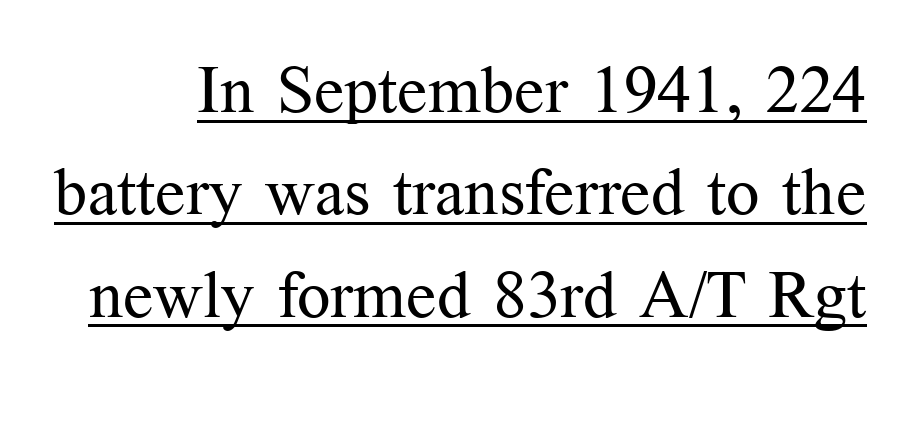
{"serif": "yes", "italic": "no", "bold": "no", "weight": "regular", "width": "normal", "stroke_contrast": "medium", "x_height": "medium", "monospaced": "no", "underline": "yes", "line_spacing": "normal", "line_spacing_ratio": 1.55, "letter_spacing": "normal", "letter_spacing_em": 0.0, "glyph_px": 66}
